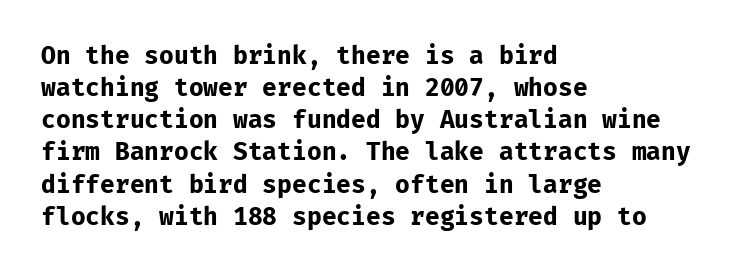
{"italic": "no", "bold": "yes", "underline": "no", "align": "left", "line_spacing": "normal", "line_spacing_ratio": 1.34, "letter_spacing": "normal", "letter_spacing_em": 0.0, "glyph_px": 24}
